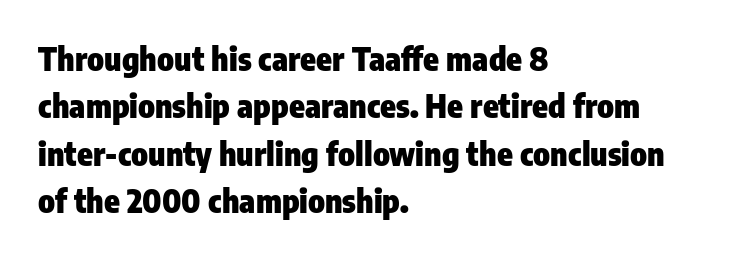
The image shows 32 px heavy, condensed sans-serif type, upright; set left-aligned, normal line spacing (1.48x), normal letter spacing, not underlined; low stroke contrast and a medium x-height.
